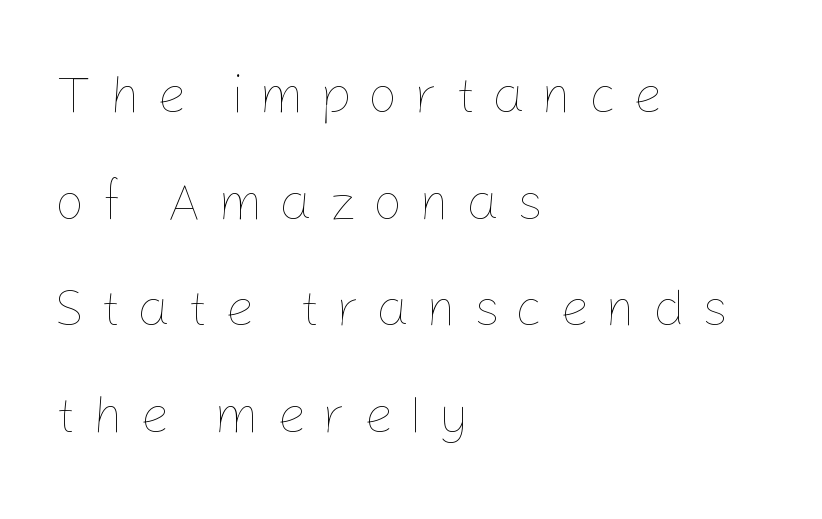
Lines of text with bare space underneath. In terms of posture, this sample is upright. On a weight scale, this lands at 450 or below. This rendering uses left alignment, leaving the right contour irregular. The type is letterspaced generously, with wide tracking. This sample trades compactness for vertical openness between lines.
